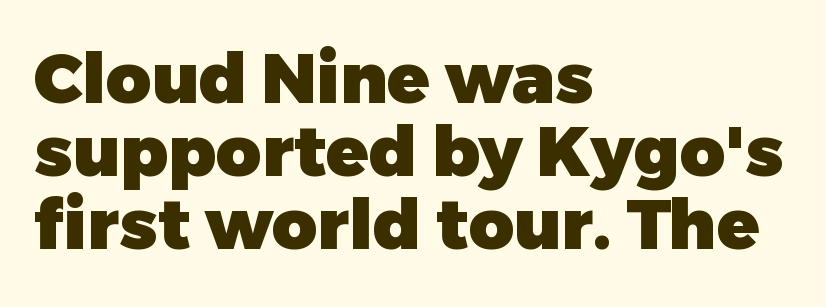
The image shows 70 px heavy sans-serif type, upright; set left-aligned, tight line spacing (1.04x), normal letter spacing, not underlined; low stroke contrast and a medium x-height.
